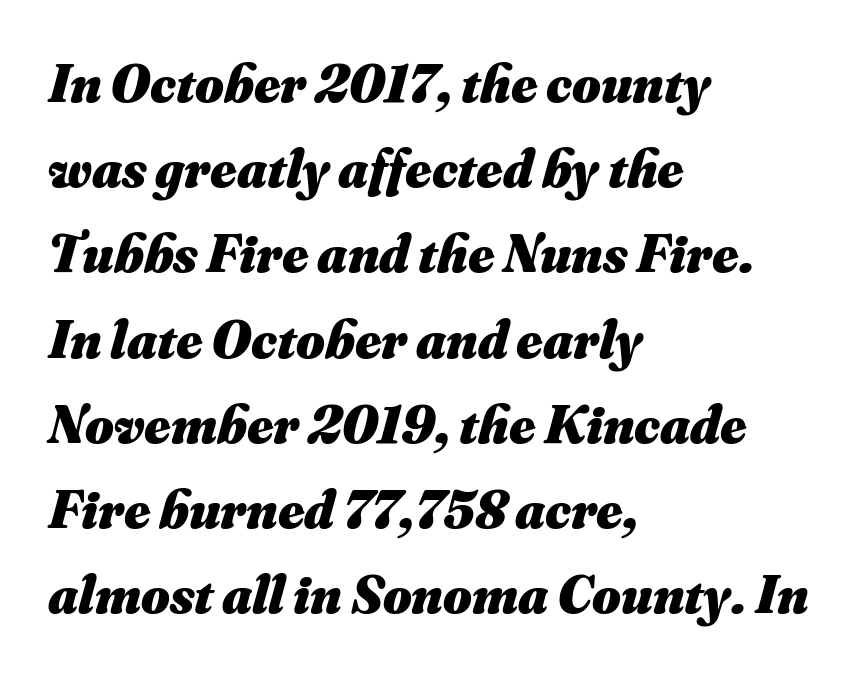
Q: Is the text bold? A: Yes.
Q: Is the text italic (slanted)? A: Yes, it leans right by about 16 degrees.
Q: Is the text underlined? A: No.
Q: How is the paragraph aligned? A: Left-aligned.
Q: Is the spacing between letters normal or unusually wide? A: Normal.
Q: Is the spacing between lines tight, normal or loose? A: Normal.
Q: Width (condensed, normal, or wide)? A: Normal.
Q: Stroke contrast? A: Medium.
Q: x-height? A: Small.
Q: Monospaced? A: No.
